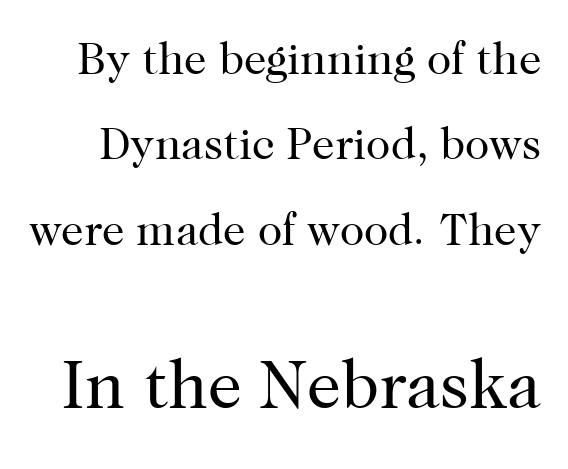
The image shows 68 px regular-weight serif type, upright; set loose line spacing (1.9x), normal letter spacing, not underlined; the second (bottom) block is 1.51x larger; high stroke contrast and a medium x-height.
